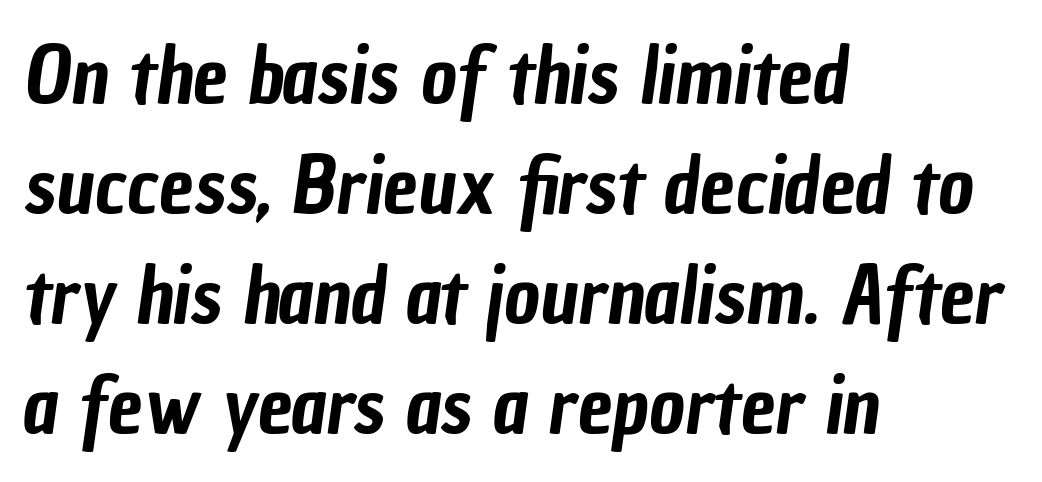
Do the characters align in a grid? No, the font is proportional. I'd call this a sans setting — the letters go barefoot. The type is set solid horizontally, with unmodified tracking. A classic flush-left, rag-right setting is used for this passage. Has an underline been added? It has not. Compared with typical paragraphs, the rows here are spaced about the same.
